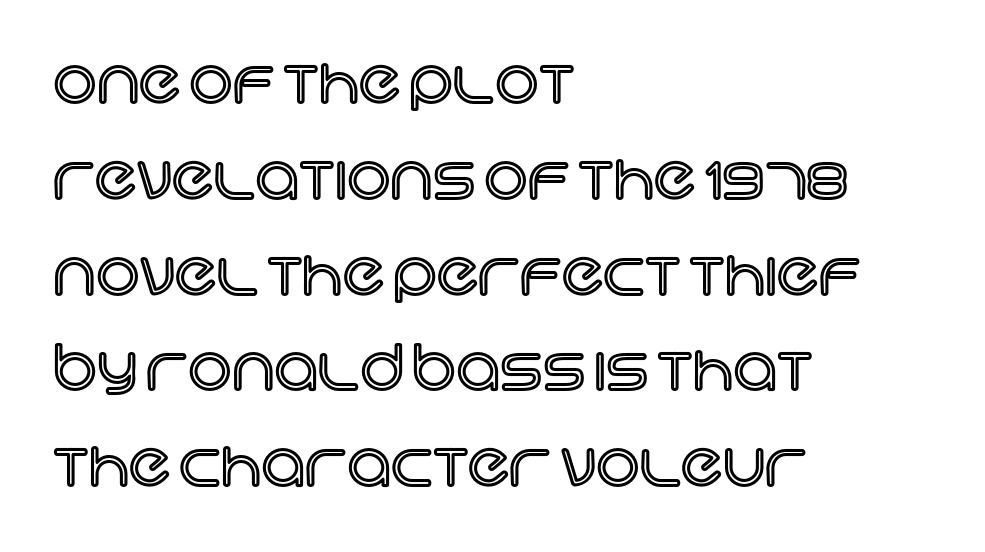
{"italic": "no", "width": "normal", "x_height": "large", "monospaced": "no", "underline": "no", "align": "left", "line_spacing": "normal", "line_spacing_ratio": 1.57, "letter_spacing": "normal", "letter_spacing_em": 0.0, "glyph_px": 61}
